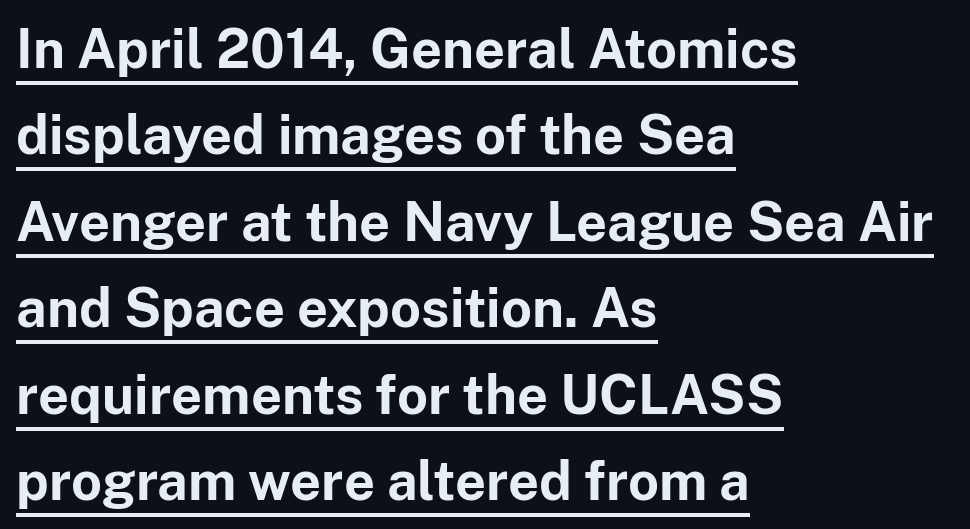
{"serif": "no", "italic": "no", "bold": "yes", "weight": "bold", "width": "normal", "stroke_contrast": "low", "x_height": "medium", "monospaced": "no", "underline": "yes", "align": "left", "line_spacing": "normal", "line_spacing_ratio": 1.6, "letter_spacing": "normal", "letter_spacing_em": 0.0, "glyph_px": 54}
